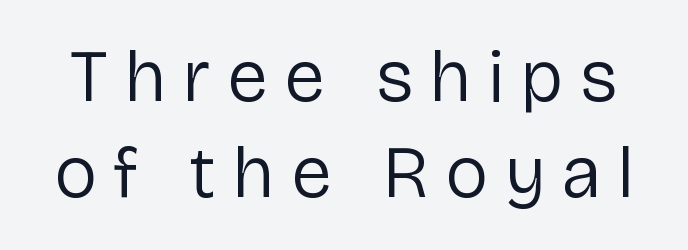
The image shows 73 px regular-weight sans-serif type, upright; set normal line spacing (1.31x), unusually wide letter spacing (+0.23 em), not underlined; low stroke contrast and a medium x-height.
